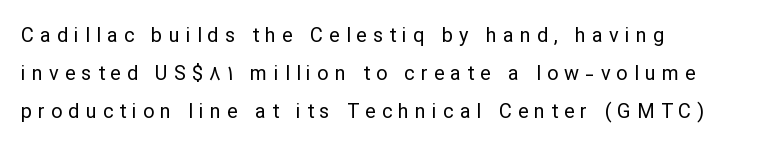
The image shows 20 px text type, upright; set left-aligned, loose line spacing (1.9x), unusually wide letter spacing (+0.3 em), not underlined.
